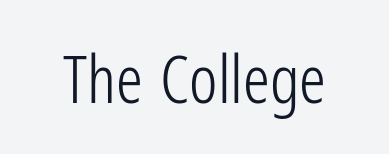
The typography opts for an upright posture over an oblique one. Nothing unusual about the tracking: characters are spaced as the font intends. No extra ink here — the face is not bold. Here the designer chose a conventional face with non-uniform glyph widths. The passage shown is not underscored anywhere.
